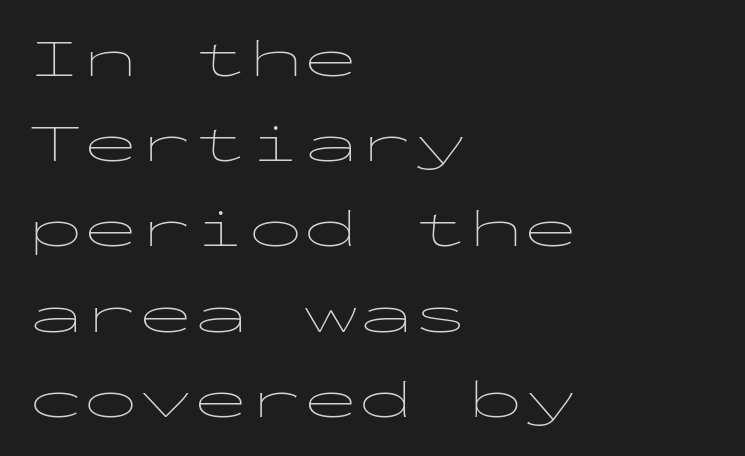
Here the designer chose a console-style face with uniform glyph widths. These glyphs show unthickened strokes, regular width or finer. This sample is left-justified, so line endings fall wherever the words run out. Every stem runs plumb, perpendicular to the baseline.
